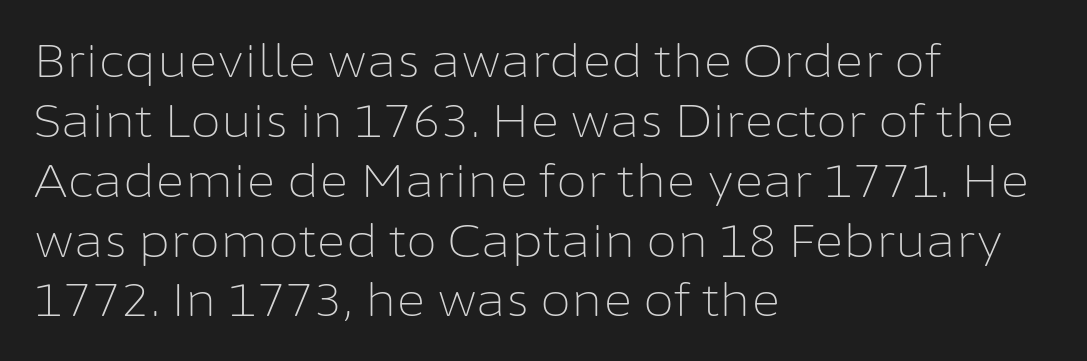
This sample uses a sans-serif face. These lines stack with their left ends in a neat column. This rendering leaves character spacing at its baseline value. The face used here is proportionally spaced, like ordinary book or web type. Underlining? Definitely not there. Evenly set lines give the paragraph a standard silhouette.
